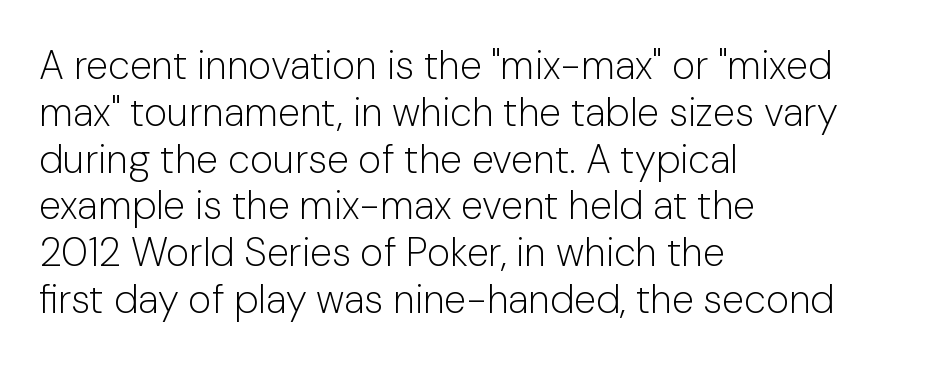
{"serif": "no", "italic": "no", "bold": "no", "weight": "light", "width": "normal", "stroke_contrast": "low", "x_height": "medium", "monospaced": "no", "underline": "no", "align": "left", "line_spacing_ratio": 1.17, "letter_spacing": "normal", "letter_spacing_em": 0.0, "glyph_px": 40}
